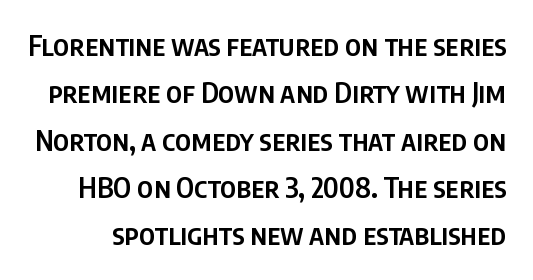
{"serif": "no", "italic": "no", "bold": "semi", "weight": "semibold", "width": "condensed", "stroke_contrast": "low", "x_height": "large", "monospaced": "no", "underline": "no", "line_spacing": "normal", "line_spacing_ratio": 1.69, "letter_spacing": "normal", "letter_spacing_em": 0.0, "glyph_px": 28}
